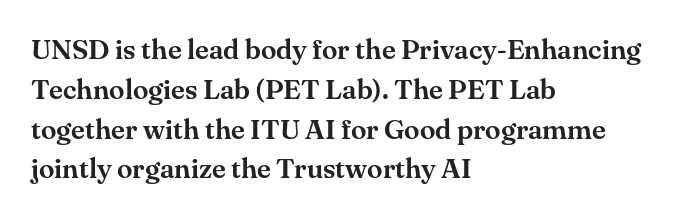
Typographically, this falls in the serif category. Whoever set this chose a conventional vertical rhythm. The glyphs are unaccompanied by any horizontal stroke below them. Tracking value appears to be zero — textbook default spacing. The rendering uses natural spacing where letterforms have individual widths.
